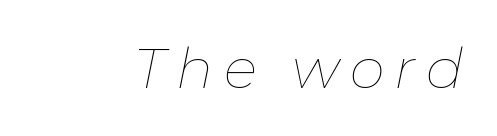
Type without underlining. Tall strokes in this sample are angled rather than plumb. This is not heavy type; no bold has been used. Think of a printed novel: that variable character pitch is what you see here.
